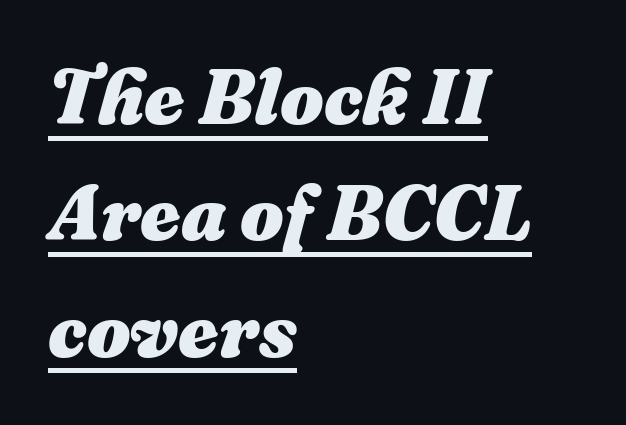
{"italic": "yes", "lean": "right", "slant_degrees": 16, "bold": "yes", "weight": "heavy", "width": "normal", "stroke_contrast": "medium", "x_height": "medium", "monospaced": "no", "underline": "yes", "align": "left", "line_spacing": "normal", "line_spacing_ratio": 1.51, "letter_spacing": "normal", "letter_spacing_em": 0.0, "glyph_px": 77}
